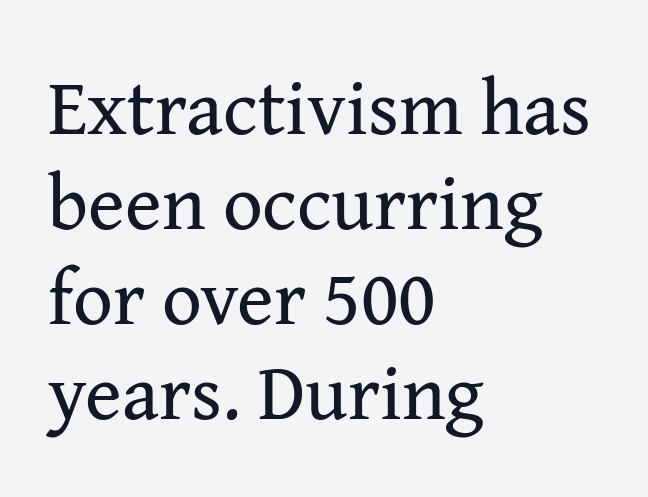
The image shows 78 px regular-weight serif type, upright; set left-aligned, line spacing 1.22x, normal letter spacing, not underlined; medium stroke contrast and a medium x-height.
